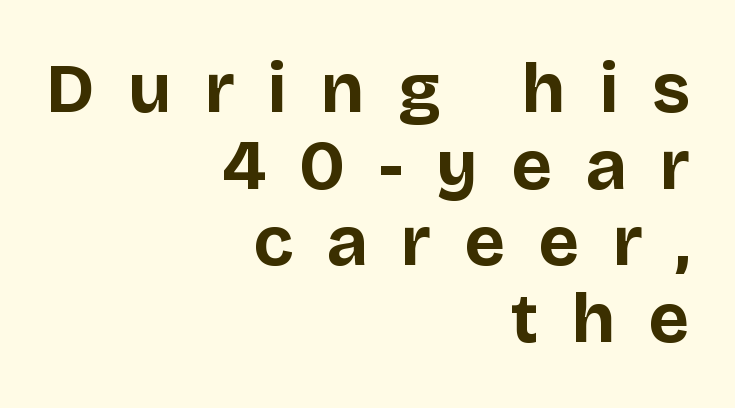
Q: Is the text bold? A: Yes.
Q: Is the text italic (slanted)? A: No, it is upright.
Q: Is the typeface a serif or a sans-serif typeface? A: Sans-serif.
Q: Is the text underlined? A: No.
Q: How is the paragraph aligned? A: Right-aligned.
Q: Is the spacing between letters normal or unusually wide? A: Unusually wide.
Q: Is the spacing between lines tight, normal or loose? A: Tight.
Q: Width (condensed, normal, or wide)? A: Normal.
Q: Stroke contrast? A: Low.
Q: x-height? A: Large.
Q: Monospaced? A: No.
